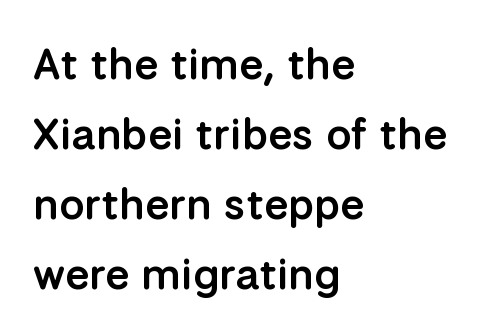
{"serif": "no", "italic": "no", "bold": "semi", "weight": "semibold", "width": "normal", "stroke_contrast": "low", "x_height": "medium", "monospaced": "no", "underline": "no", "align": "left", "line_spacing": "normal", "line_spacing_ratio": 1.59, "letter_spacing": "normal", "letter_spacing_em": 0.0, "glyph_px": 44}
